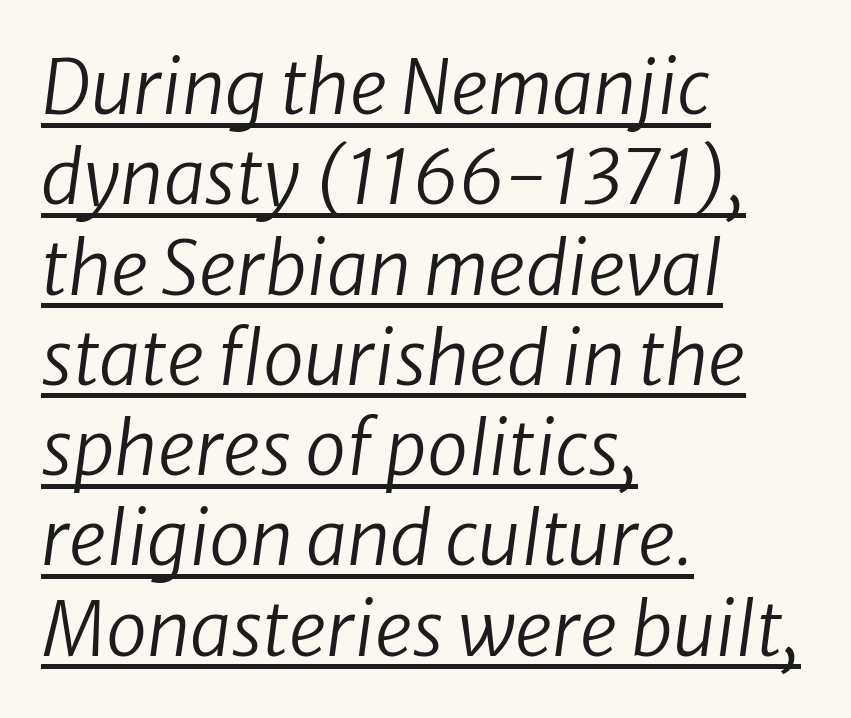
Q: Is the text bold? A: No.
Q: Is the text italic (slanted)? A: Yes, it leans right by about 8 degrees.
Q: Is the text underlined? A: Yes.
Q: How is the paragraph aligned? A: Left-aligned.
Q: Is the spacing between letters normal or unusually wide? A: Normal.
Q: Width (condensed, normal, or wide)? A: Normal.
Q: Stroke contrast? A: Low.
Q: x-height? A: Medium.
Q: Monospaced? A: No.
